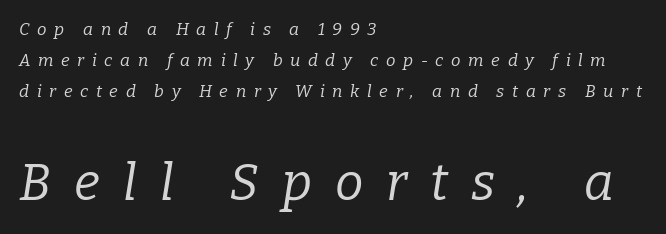
Q: Is the text bold? A: No.
Q: Is the text italic (slanted)? A: Yes, it leans right by about 9 degrees.
Q: Is the typeface a serif or a sans-serif typeface? A: Serif.
Q: Is the text underlined? A: No.
Q: How is the paragraph aligned? A: Left-aligned.
Q: Is the spacing between letters normal or unusually wide? A: Unusually wide.
Q: Which block of text is set in a larger size, the first (top) or the second (bottom)? A: The second (bottom) one.
Q: Width (condensed, normal, or wide)? A: Normal.
Q: Stroke contrast? A: Low.
Q: x-height? A: Medium.
Q: Monospaced? A: No.
